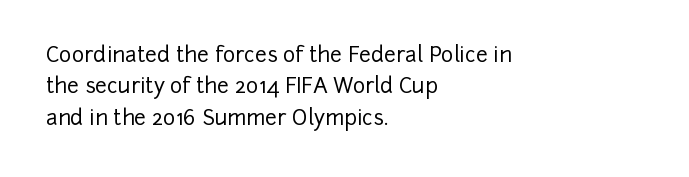
Unmarked baselines from the first word to the last. Every character sits straight up, as roman type does. The lines in this sample share a left origin and differ only in where they stop. Summary of vertical rhythm: regular, with standard interline spacing. Inter-character spacing is left at the font's built-in metrics.
